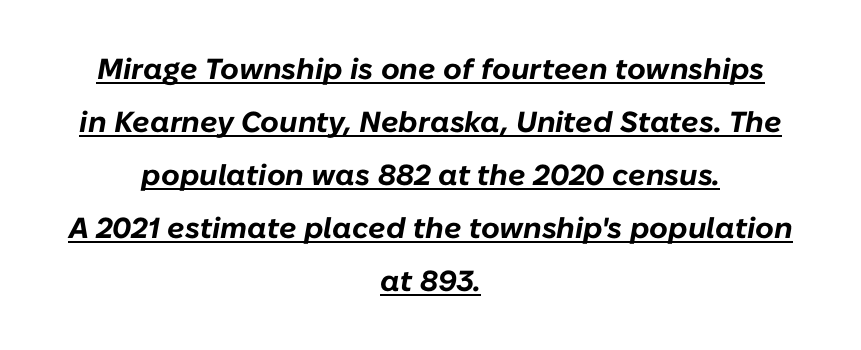
Does the copy run flush right? No — it is centered line by line. The line texture is even and compact thanks to regular tracking. Notice how a bar underscores the lettering throughout. The face used here has a pronounced slope to its letters.
